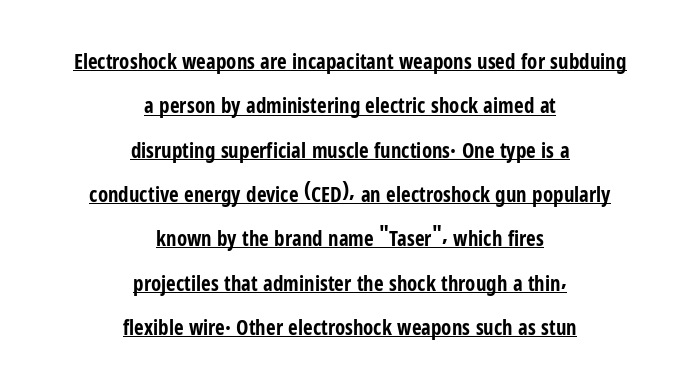
Q: Is the text bold? A: Yes.
Q: Is the text italic (slanted)? A: No, it is upright.
Q: Is the text underlined? A: Yes.
Q: How is the paragraph aligned? A: Centered.
Q: Is the spacing between letters normal or unusually wide? A: Normal.
Q: Is the spacing between lines tight, normal or loose? A: Loose.
